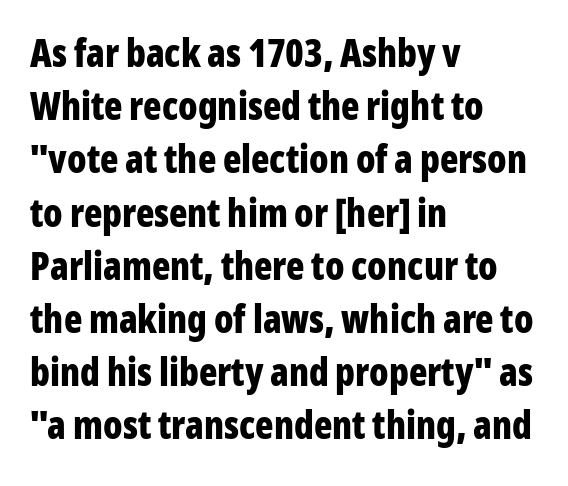
In CSS terms this would be text-align: left. A normal amount of white space separates one row of letters from the next. The type sits square on the baseline with zero lean. A clean baseline with only descenders dipping below it.
